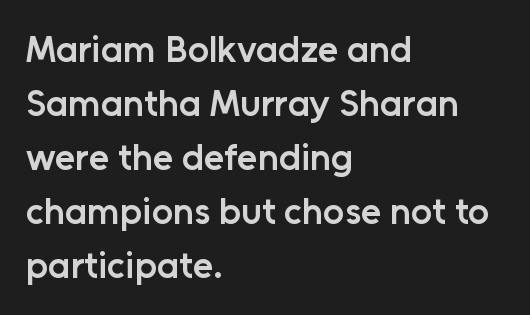
Q: Is the text bold? A: Semi-bold.
Q: Is the text italic (slanted)? A: No, it is upright.
Q: Is the typeface a serif or a sans-serif typeface? A: Sans-serif.
Q: Is the text underlined? A: No.
Q: How is the paragraph aligned? A: Left-aligned.
Q: Is the spacing between letters normal or unusually wide? A: Normal.
Q: Is the spacing between lines tight, normal or loose? A: Normal.
Q: Width (condensed, normal, or wide)? A: Normal.
Q: Stroke contrast? A: Low.
Q: x-height? A: Medium.
Q: Monospaced? A: No.
